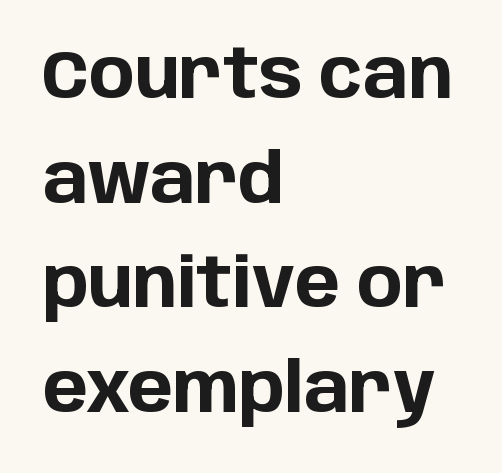
{"serif": "no", "italic": "no", "bold": "yes", "weight": "bold", "width": "normal", "stroke_contrast": "low", "x_height": "large", "monospaced": "no", "underline": "no", "align": "left", "line_spacing": "normal", "line_spacing_ratio": 1.54, "letter_spacing": "normal", "letter_spacing_em": 0.0, "glyph_px": 68}
